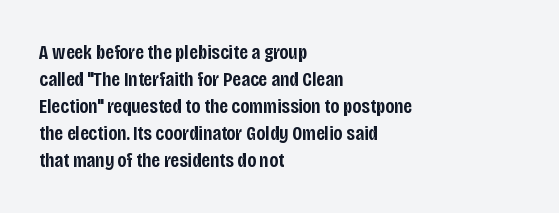
The image shows 21 px text type, upright; set left-aligned, normal line spacing (1.29x), normal letter spacing, not underlined.
